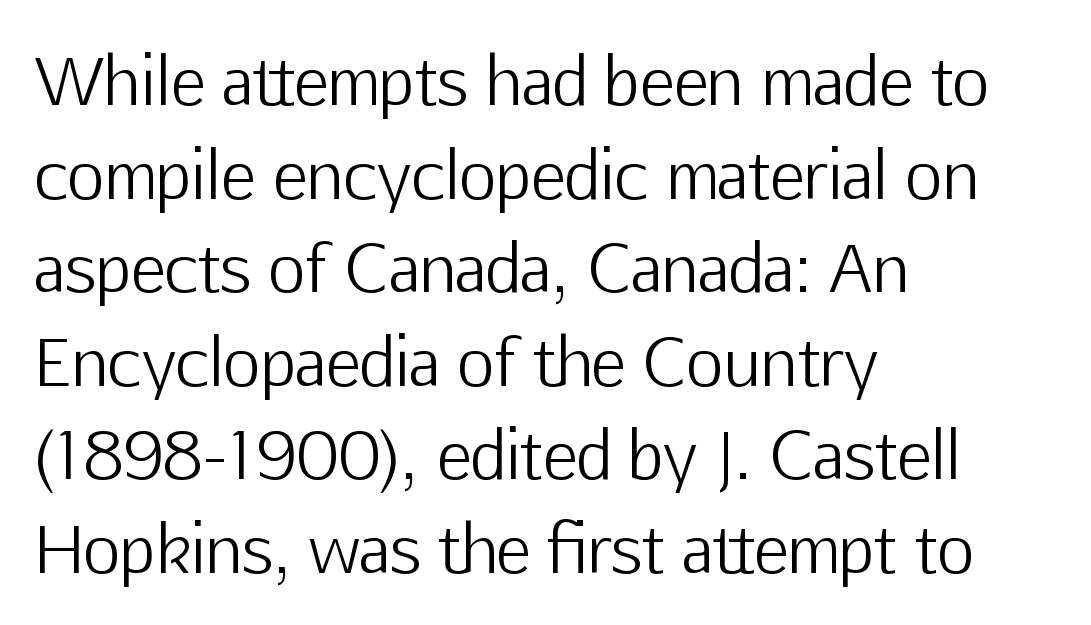
Weight: regular or lighter. The block of text has a typical density, with ordinary space between rows. Nobody touched the tracking dial on this one. A classic flush-left, rag-right setting is used for this passage. The passage shown is typed in a proportional face where columns would drift.
